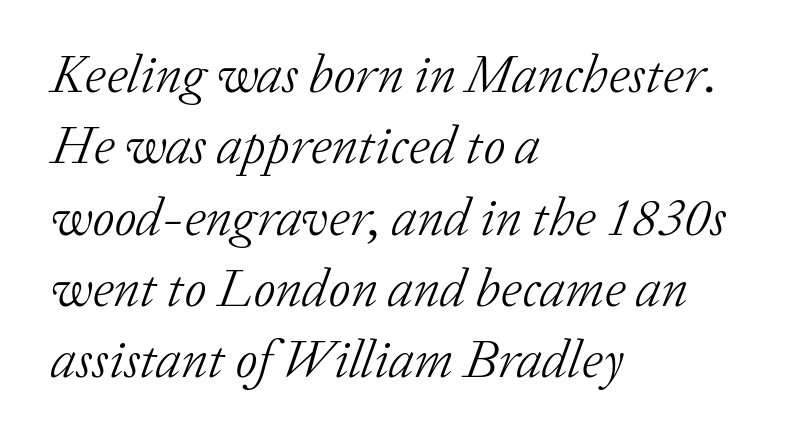
Horizontal alignment here is leftward, the default for most running prose. The letterforms sit at book weight or below. Bare-footed words on every line. You could call the tracking neutral — neither tight nor loose. Spacing verdict: proportional, widths tailored to each character. Yep, that's italic — everything's leaning.
